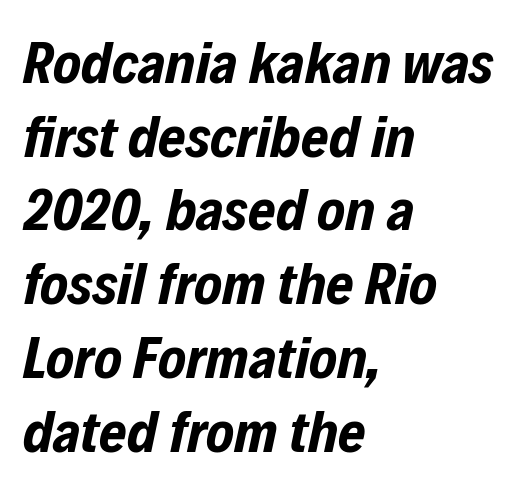
Any mark beneath the type? The region is blank. Evenly set lines give the paragraph a standard silhouette. How are the letters spaced? Ordinarily, with no added tracking. Observe the lean: these are italic letterforms.
